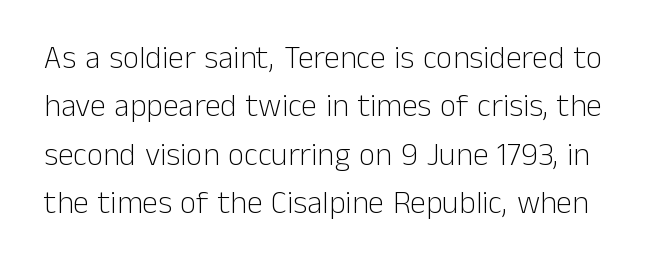
{"serif": "no", "italic": "no", "bold": "no", "weight": "light", "width": "normal", "stroke_contrast": "low", "x_height": "medium", "monospaced": "no", "underline": "no", "line_spacing": "normal", "line_spacing_ratio": 1.51, "letter_spacing": "normal", "letter_spacing_em": 0.0, "glyph_px": 32}
